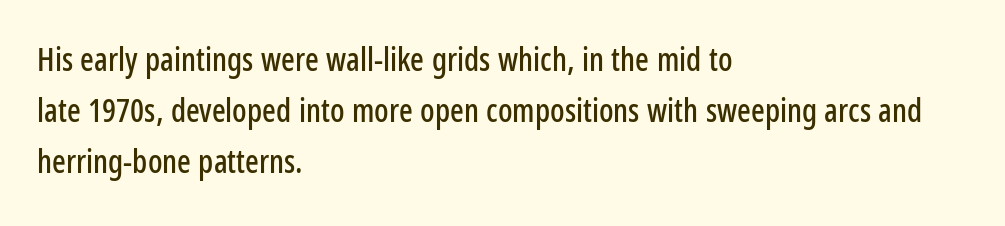
If you drew a ruler down the left edge, every line would touch it. Glyph-to-glyph distance matches everyday printed text. These lines are rendered in a variable-pitch font. Vertical strokes here are truly vertical. Evenly set lines give the paragraph a standard silhouette. Just letters on the line, the space beneath them empty.
